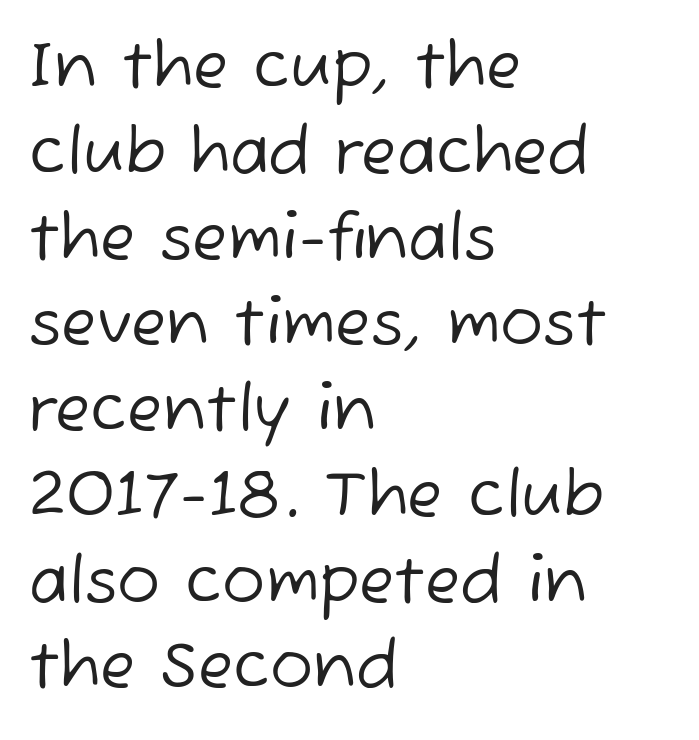
The image shows 64 px regular-weight sans-serif type; set left-aligned, normal line spacing (1.34x), normal letter spacing, not underlined; low stroke contrast and a medium x-height.
